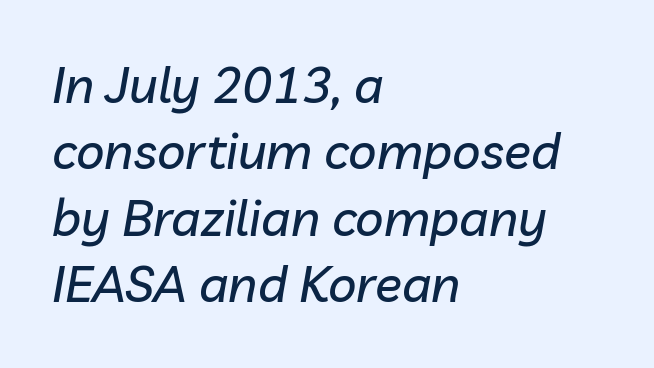
These lines are rendered in a variable-pitch font. Letters rest on an invisible, unmarked baseline. The rendering applies a slant to the glyphs. If you measured baseline to baseline, you'd find a middling distance. Letter spacing: default.
